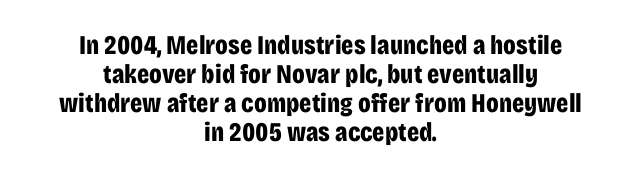
Pretty heavy lettering here — definitely bold. In terms of posture, this sample is upright. Quick note: underline off. This rendering leaves character spacing at its baseline value.
